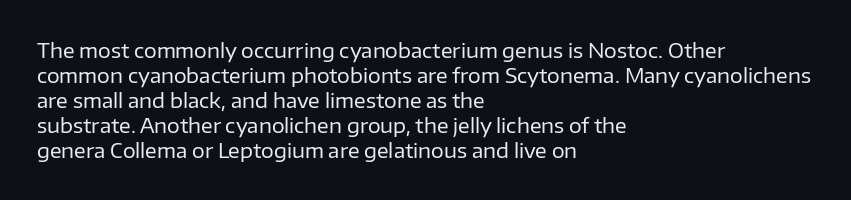
{"italic": "no", "bold": "no", "underline": "no", "align": "left", "line_spacing": "normal", "line_spacing_ratio": 1.25, "letter_spacing": "normal", "letter_spacing_em": 0.0, "glyph_px": 20}
